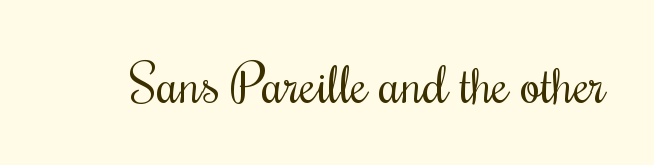
Q: Is the text bold? A: No.
Q: Is the text italic (slanted)? A: Yes.
Q: Is the typeface a serif or a sans-serif typeface? A: Serif.
Q: Is the text underlined? A: No.
Q: Is the spacing between letters normal or unusually wide? A: Normal.
Q: Width (condensed, normal, or wide)? A: Condensed.
Q: Stroke contrast? A: Medium.
Q: x-height? A: Small.
Q: Monospaced? A: No.
